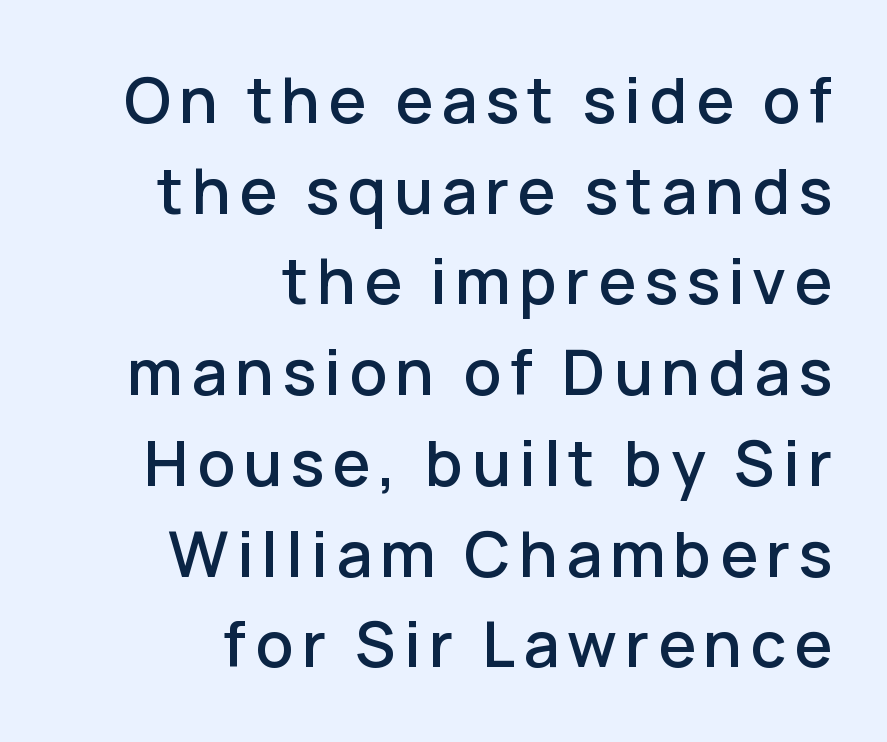
Vertical spacing — default. Descenders are the only things crossing below the line. Character widths vary here, with narrow letters taking less room than wide ones. A roman cut, with each character standing at attention. The passage shown is typeset with a sans-serif family. This sample is right-justified, so line beginnings fall wherever the words allow.
